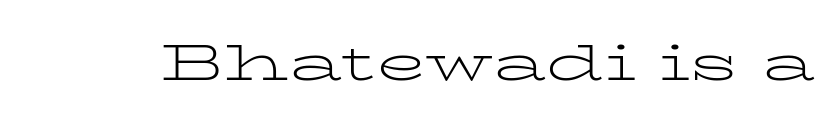
This is not heavy type; no bold has been used. Does the lettering tilt? It doesn't — this is upright. The letters advance in unequal steps, a hallmark of proportional type. Font category for this specimen: serif. Quick note: underline off.
